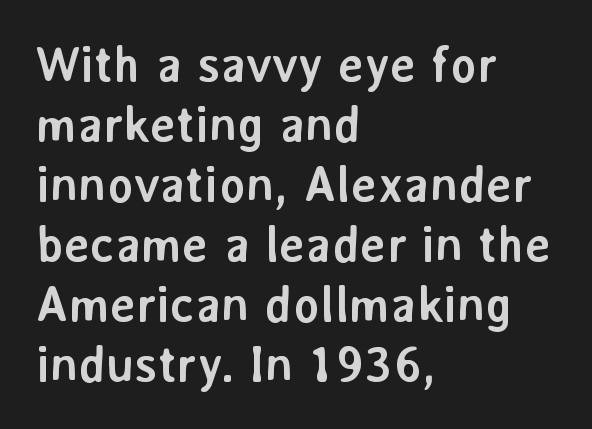
{"serif": "no", "italic": "no", "bold": "yes", "weight": "semibold", "width": "normal", "stroke_contrast": "low", "x_height": "medium", "monospaced": "no", "underline": "no", "align": "left", "line_spacing_ratio": 1.2, "letter_spacing": "normal", "letter_spacing_em": 0.0, "glyph_px": 50}
